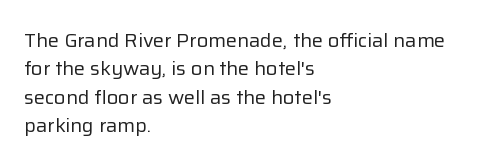
Glyph-to-glyph distance matches everyday printed text. One glance says typical: line gaps are just what's usual. A bare baseline throughout the passage. Does the lettering tilt? It doesn't — this is upright.
